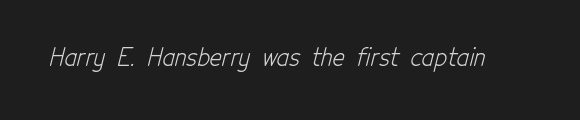
The image shows 23 px text type; set normal letter spacing, not underlined.
